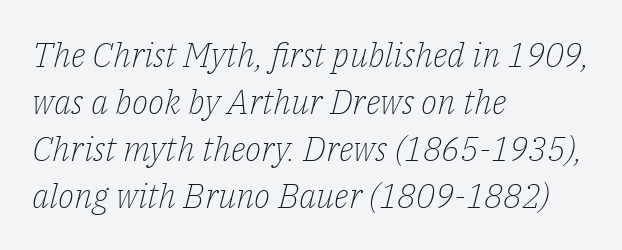
Q: Is the text bold? A: No.
Q: Is the text italic (slanted)? A: Yes, it leans right by about 14 degrees.
Q: Is the typeface a serif or a sans-serif typeface? A: Serif.
Q: Is the text underlined? A: No.
Q: How is the paragraph aligned? A: Left-aligned.
Q: Is the spacing between letters normal or unusually wide? A: Normal.
Q: Is the spacing between lines tight, normal or loose? A: Normal.
Q: Width (condensed, normal, or wide)? A: Normal.
Q: Stroke contrast? A: Low.
Q: x-height? A: Medium.
Q: Monospaced? A: No.
